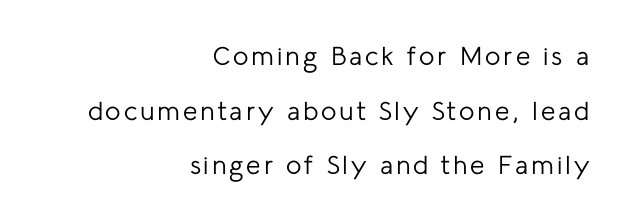
Q: Is the text bold? A: No.
Q: Is the text italic (slanted)? A: No, it is upright.
Q: Is the text underlined? A: No.
Q: How is the paragraph aligned? A: Right-aligned.
Q: Is the spacing between lines tight, normal or loose? A: Loose.
